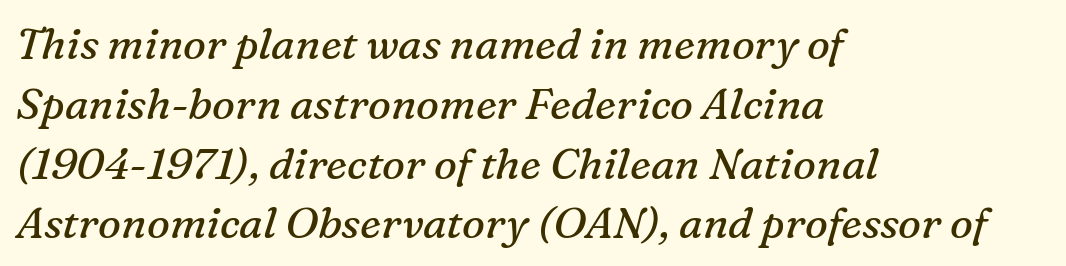
The image shows 43 px regular-weight serif type, italic (leaning right); set left-aligned, normal line spacing (1.39x), normal letter spacing, not underlined; medium stroke contrast and a medium x-height.
